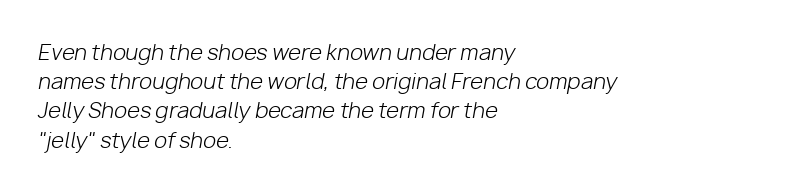
The image shows 21 px text type, italic (leaning right); set left-aligned, normal line spacing (1.39x), normal letter spacing, not underlined.
